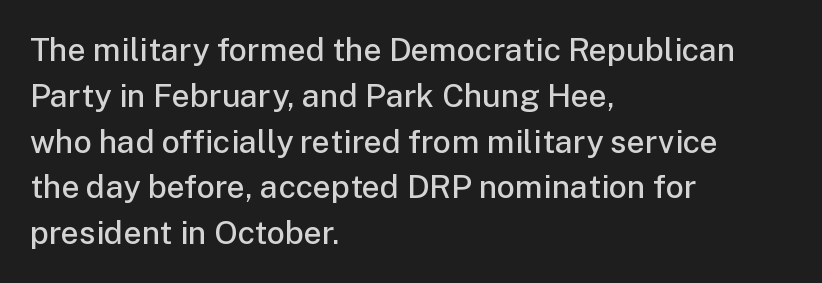
Q: Is the text bold? A: Semi-bold.
Q: Is the text italic (slanted)? A: No, it is upright.
Q: Is the typeface a serif or a sans-serif typeface? A: Sans-serif.
Q: Is the text underlined? A: No.
Q: How is the paragraph aligned? A: Left-aligned.
Q: Is the spacing between letters normal or unusually wide? A: Normal.
Q: Is the spacing between lines tight, normal or loose? A: Normal.
Q: Width (condensed, normal, or wide)? A: Normal.
Q: Stroke contrast? A: Low.
Q: x-height? A: Medium.
Q: Monospaced? A: No.
